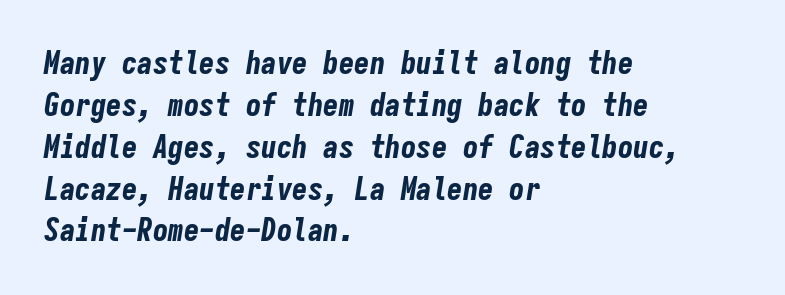
Q: Is the text bold? A: Yes.
Q: Is the text italic (slanted)? A: Yes, it leans right by about 9 degrees.
Q: Is the text underlined? A: No.
Q: How is the paragraph aligned? A: Left-aligned.
Q: Is the spacing between letters normal or unusually wide? A: Normal.
Q: Is the spacing between lines tight, normal or loose? A: Normal.
Q: Width (condensed, normal, or wide)? A: Condensed.
Q: Stroke contrast? A: Low.
Q: x-height? A: Medium.
Q: Monospaced? A: Yes.
